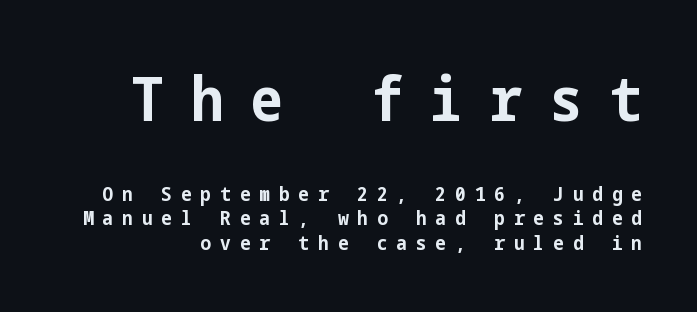
Q: Is the text bold? A: Yes.
Q: Is the text italic (slanted)? A: No, it is upright.
Q: Is the typeface a serif or a sans-serif typeface? A: Sans-serif.
Q: Is the text underlined? A: No.
Q: Is the spacing between letters normal or unusually wide? A: Unusually wide.
Q: Which block of text is set in a larger size, the first (top) or the second (bottom)? A: The first (top) one.
Q: Width (condensed, normal, or wide)? A: Condensed.
Q: Stroke contrast? A: Low.
Q: x-height? A: Medium.
